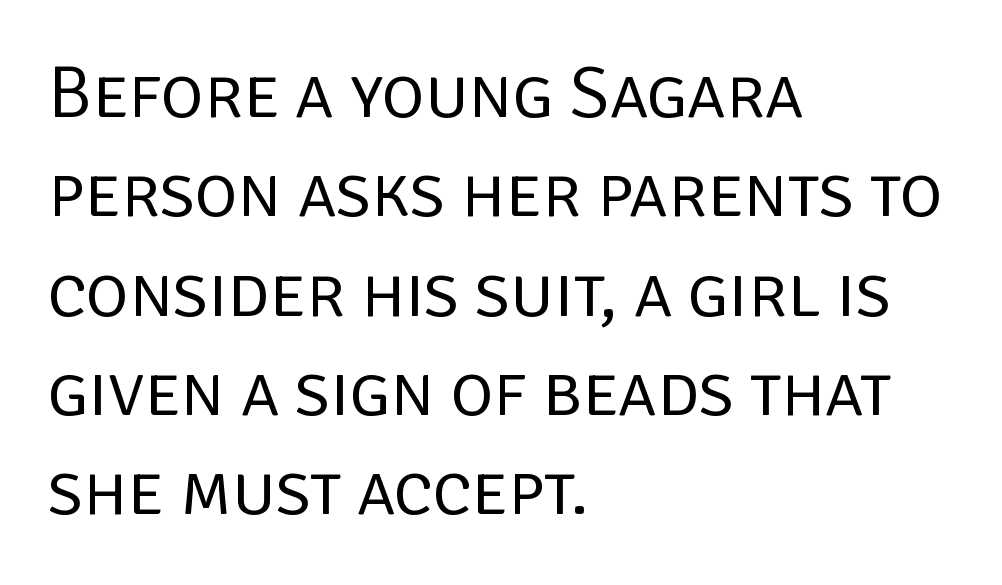
Q: Is the text bold? A: No.
Q: Is the text italic (slanted)? A: No, it is upright.
Q: Is the typeface a serif or a sans-serif typeface? A: Sans-serif.
Q: Is the text underlined? A: No.
Q: How is the paragraph aligned? A: Left-aligned.
Q: Is the spacing between letters normal or unusually wide? A: Normal.
Q: Is the spacing between lines tight, normal or loose? A: Normal.
Q: Width (condensed, normal, or wide)? A: Normal.
Q: Stroke contrast? A: Low.
Q: x-height? A: Large.
Q: Monospaced? A: No.
